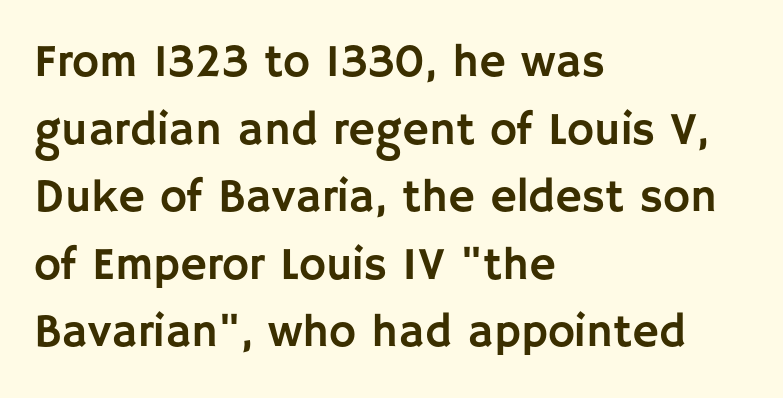
Each letter keeps its own natural width here, so spacing adapts to shape. When letters stand straight like this, we call the style roman or upright. Quick note: interline space is typical. Layout note: lines flush left.
